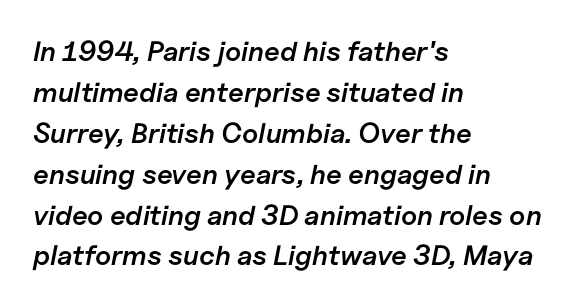
The face used here is rendered with its standard letterfit. The gap between lines stays unmarked. These lines are rendered in a variable-pitch font. A somewhat darkened texture: the type is semibold rather than bold.
